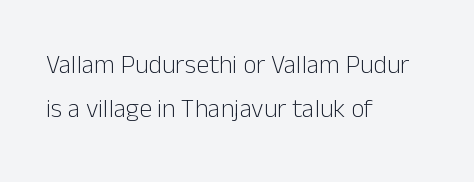
The image shows 26 px text type, upright; set left-aligned, normal line spacing (1.7x), normal letter spacing, not underlined.
